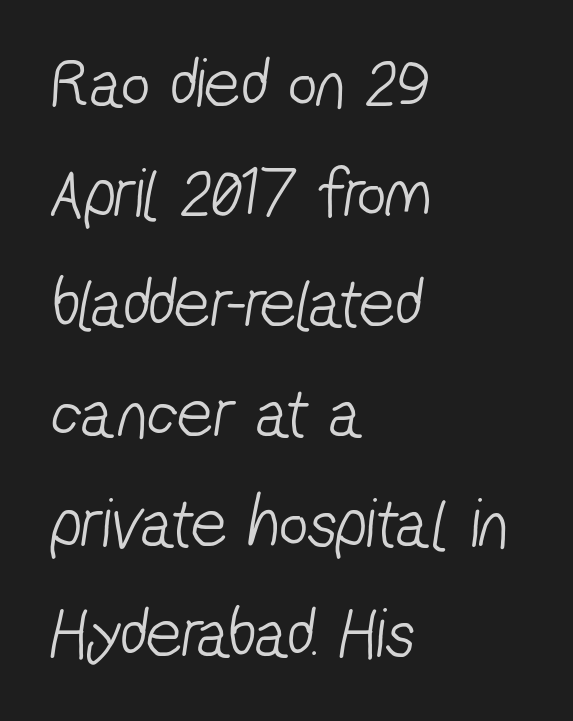
Short and long lines alike share a common starting point at left. Successive baselines arrive at the customary interval. The specimen omits any rule beneath the text block's lines. What stands out about the letter spacing? Nothing — it is the standard amount. Here the designer chose a conventional face with non-uniform glyph widths. Type style note: lacks serifs.
